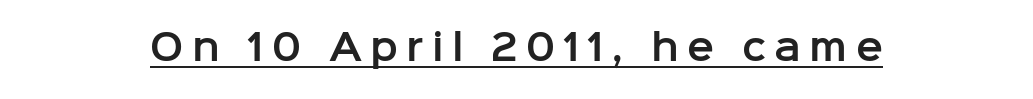
{"serif": "no", "italic": "no", "width": "normal", "stroke_contrast": "low", "x_height": "medium", "monospaced": "no", "underline": "yes", "letter_spacing": "wide", "letter_spacing_em": 0.23, "glyph_px": 36}
